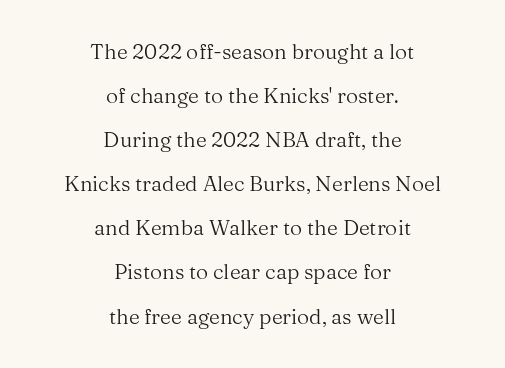
The image shows 21 px text type, upright; set centered, loose line spacing (2.1x), normal letter spacing, not underlined.
